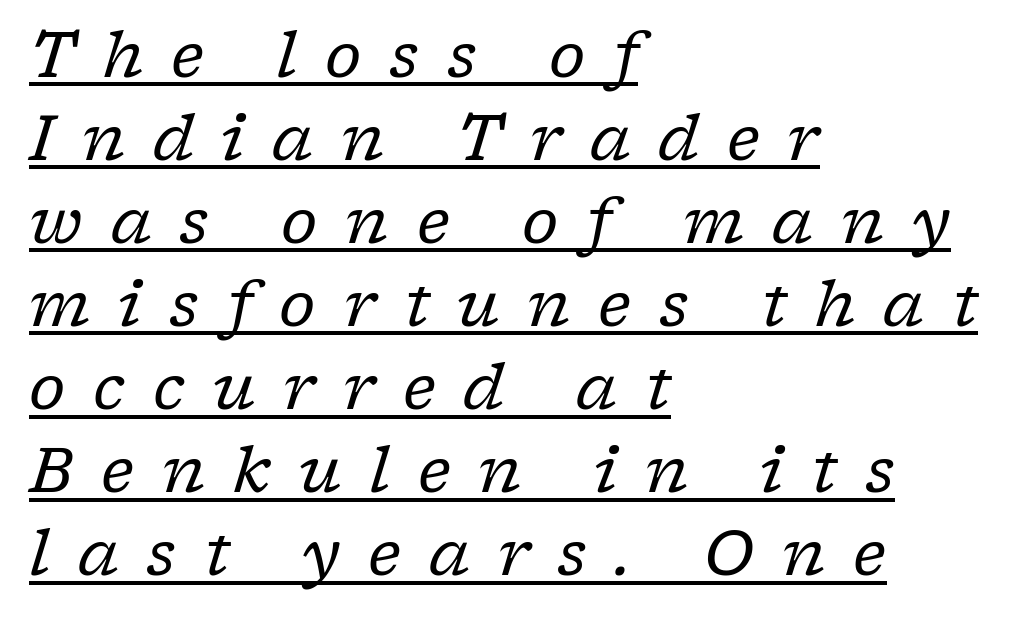
The image shows 62 px regular-weight serif type, italic (leaning right); set left-aligned, normal line spacing (1.34x), unusually wide letter spacing (+0.45 em), underlined; low stroke contrast and a medium x-height.
